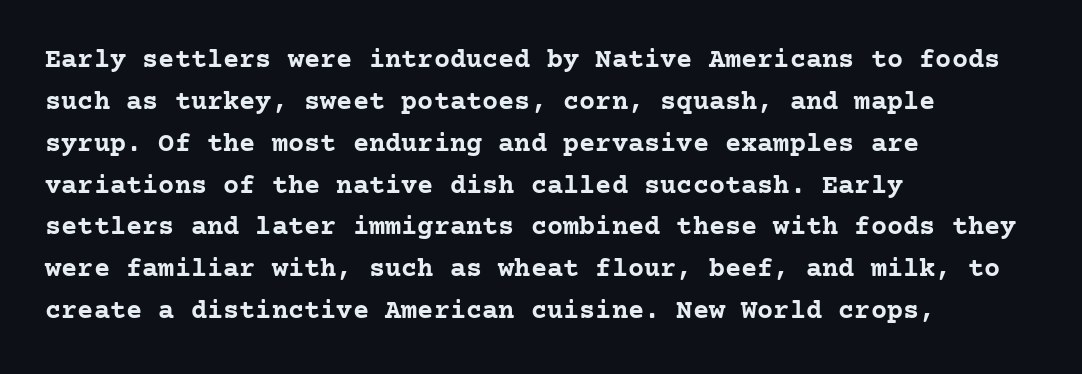
The face used here has the dense, thick strokes of a bold. Students, observe: this is what conventionally led text looks like. Notice how the stems are strictly vertical — no italics here. The setting favours the left margin, as ordinary paragraphs usually do.
